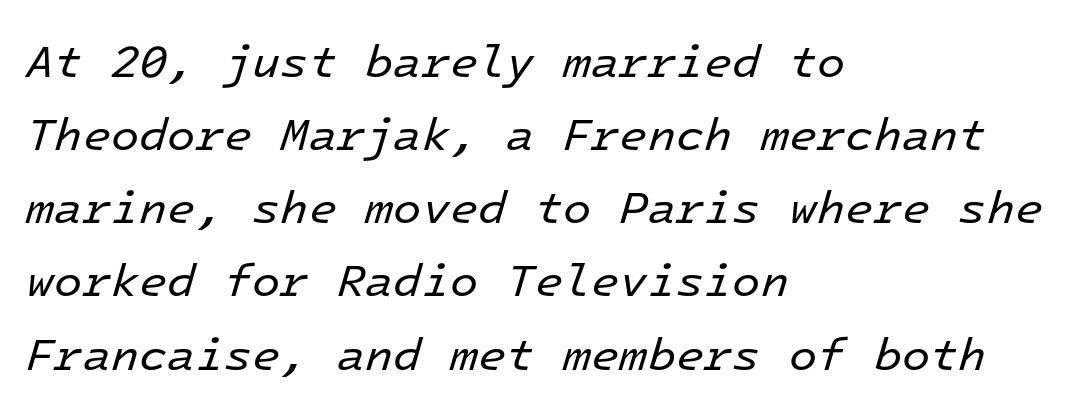
{"italic": "yes", "lean": "right", "slant_degrees": 16, "bold": "no", "weight": "regular", "width": "normal", "stroke_contrast": "low", "x_height": "medium", "monospaced": "yes", "underline": "no", "align": "left", "line_spacing": "normal", "line_spacing_ratio": 1.59, "letter_spacing": "normal", "letter_spacing_em": 0.0, "glyph_px": 46}
